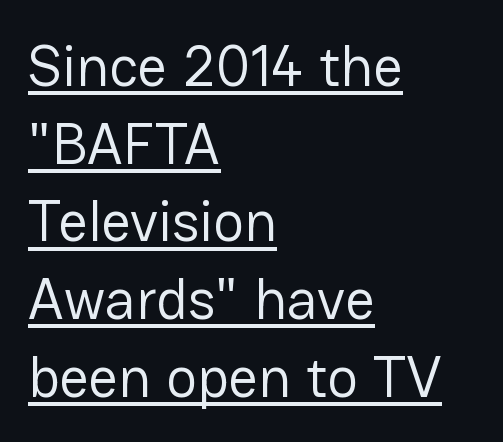
{"serif": "no", "italic": "no", "bold": "no", "weight": "regular", "width": "normal", "stroke_contrast": "low", "x_height": "medium", "monospaced": "no", "underline": "yes", "align": "left", "line_spacing": "normal", "line_spacing_ratio": 1.34, "letter_spacing": "normal", "letter_spacing_em": 0.0, "glyph_px": 58}
